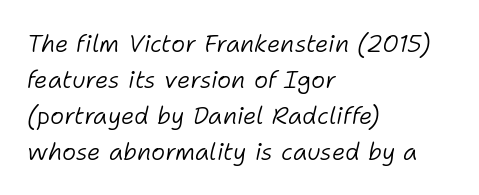
The image shows 24 px text type, italic (leaning right); set left-aligned, normal line spacing (1.5x), normal letter spacing, not underlined.
